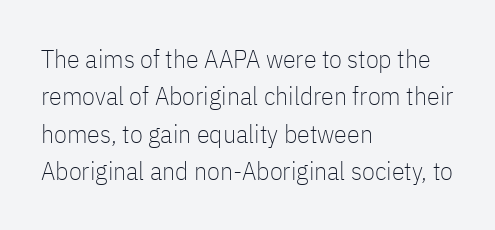
Q: Is the text bold? A: No.
Q: Is the text italic (slanted)? A: No, it is upright.
Q: Is the text underlined? A: No.
Q: How is the paragraph aligned? A: Left-aligned.
Q: Is the spacing between letters normal or unusually wide? A: Normal.
Q: Is the spacing between lines tight, normal or loose? A: Normal.
